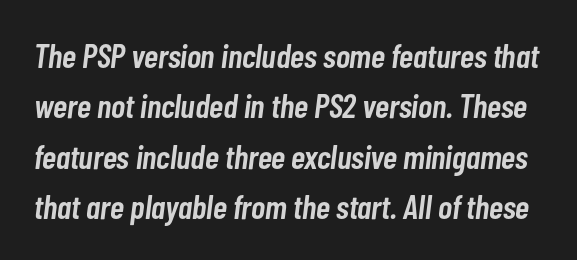
These lines are rendered in a variable-pitch font. The letterforms sit shoulder to shoulder at normal distance. Baseline-to-baseline distance is the conventional proportion of letter height. Check the space under the baseline: it is left empty. Notice the strokes are somewhat thickened but not fully heavy: this is a semibold.
